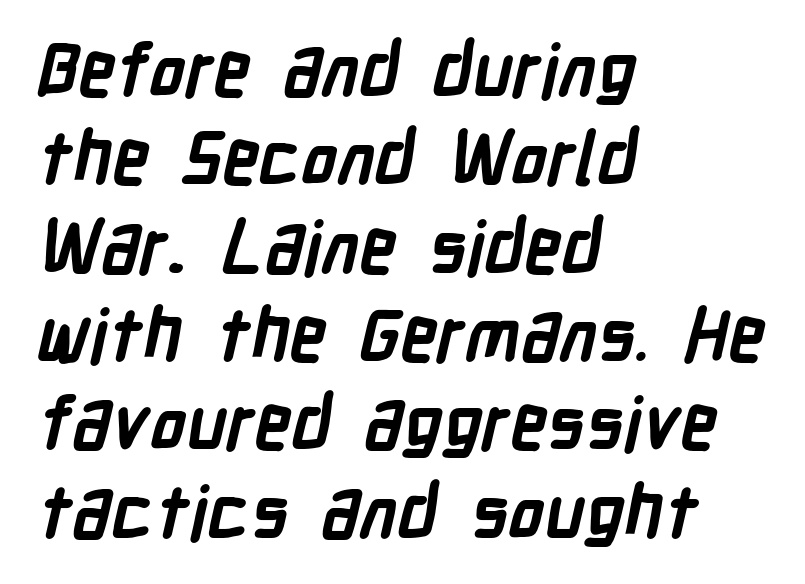
The typesetter chose a ragged-right arrangement here. You'd pick this weight for a headline — it's a proper bold. These lines are composed in type without serifs. Lines of text with bare space underneath. Spacing between characters is what you'd get straight out of the box. Is this a fixed-width face? No — the glyphs have proportional, varying widths.
